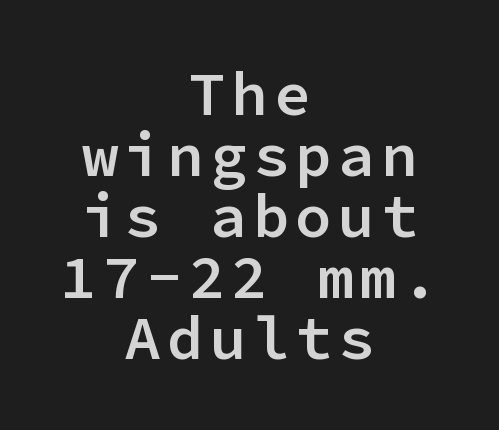
Q: Is the text bold? A: Semi-bold.
Q: Is the text italic (slanted)? A: No, it is upright.
Q: Is the typeface a serif or a sans-serif typeface? A: Sans-serif.
Q: Is the text underlined? A: No.
Q: How is the paragraph aligned? A: Centered.
Q: Is the spacing between lines tight, normal or loose? A: Tight.
Q: Width (condensed, normal, or wide)? A: Normal.
Q: Stroke contrast? A: Low.
Q: x-height? A: Medium.
Q: Monospaced? A: Yes.
